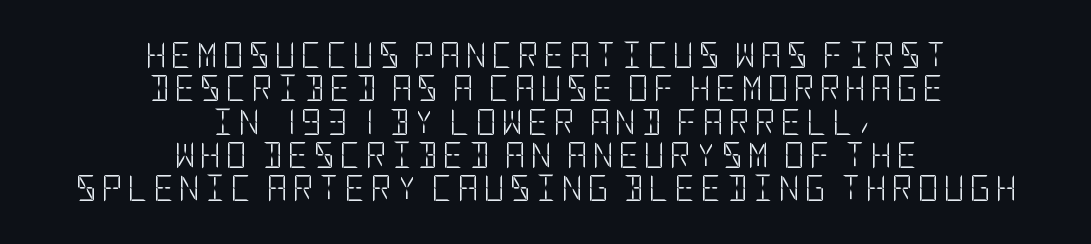
Q: Is the text bold? A: No.
Q: Is the text italic (slanted)? A: No, it is upright.
Q: Is the text underlined? A: No.
Q: How is the paragraph aligned? A: Centered.
Q: Is the spacing between lines tight, normal or loose? A: Normal.
